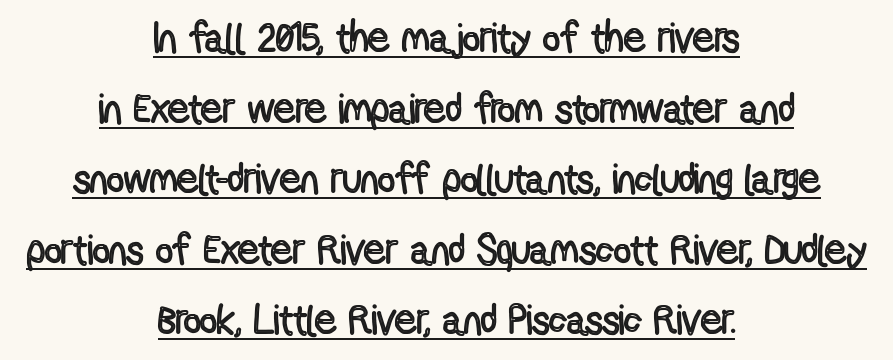
Q: Is the text italic (slanted)? A: No, it is upright.
Q: Is the text underlined? A: Yes.
Q: How is the paragraph aligned? A: Centered.
Q: Is the spacing between letters normal or unusually wide? A: Normal.
Q: Is the spacing between lines tight, normal or loose? A: Normal.
Q: Width (condensed, normal, or wide)? A: Condensed.
Q: x-height? A: Medium.
Q: Monospaced? A: No.
